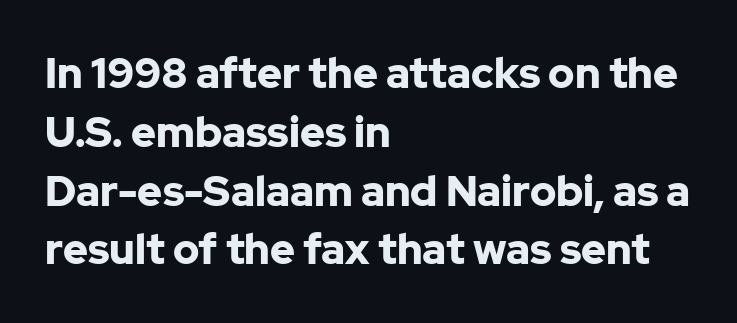
{"serif": "no", "italic": "no", "bold": "yes", "weight": "bold", "width": "normal", "stroke_contrast": "low", "x_height": "medium", "monospaced": "no", "underline": "no", "align": "left", "line_spacing": "normal", "line_spacing_ratio": 1.4, "letter_spacing": "normal", "letter_spacing_em": 0.0, "glyph_px": 42}
